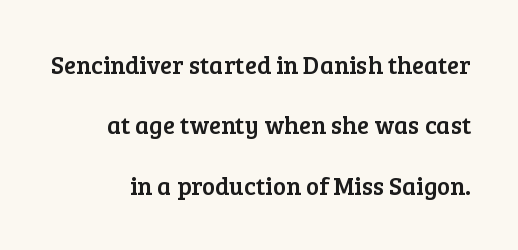
No italicization has been applied; the sample stays upright. Descenders are the only things crossing below the line. Each new line begins a long way beneath the previous one. Tracking value appears to be zero — textbook default spacing.
